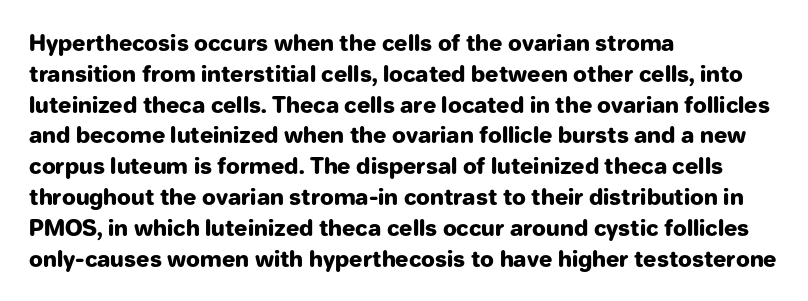
{"italic": "no", "bold": "yes", "underline": "no", "align": "left", "line_spacing": "normal", "line_spacing_ratio": 1.4, "letter_spacing": "normal", "letter_spacing_em": 0.0, "glyph_px": 22}
